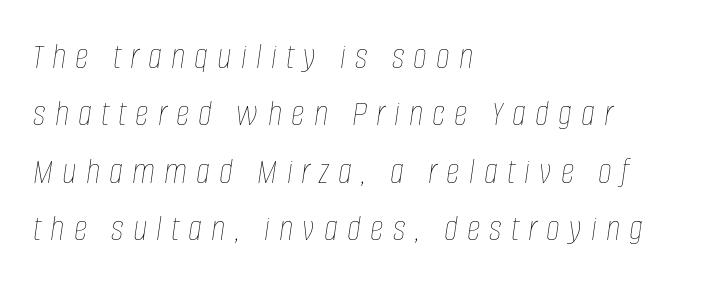
Q: Is the text bold? A: No.
Q: Is the text italic (slanted)? A: Yes, it leans right by about 8 degrees.
Q: Is the text underlined? A: No.
Q: How is the paragraph aligned? A: Left-aligned.
Q: Is the spacing between letters normal or unusually wide? A: Unusually wide.
Q: Is the spacing between lines tight, normal or loose? A: Normal.
Q: Width (condensed, normal, or wide)? A: Condensed.
Q: Stroke contrast? A: Low.
Q: x-height? A: Large.
Q: Monospaced? A: No.
